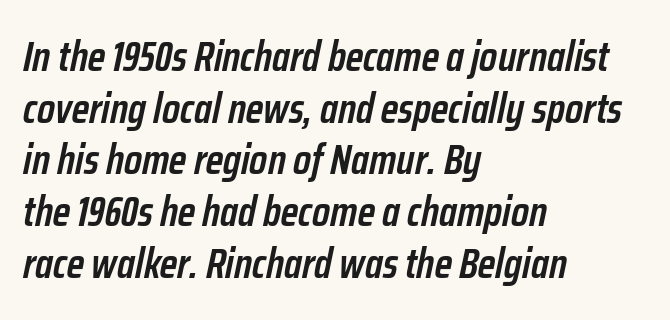
The image shows 42 px semibold, condensed type, italic (leaning right); set left-aligned, line spacing 1.23x, normal letter spacing, not underlined; low stroke contrast and a medium x-height.
